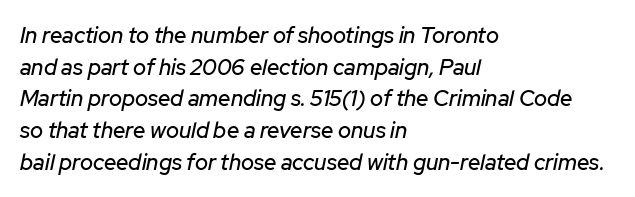
{"italic": "yes", "lean": "right", "slant_degrees": 12, "underline": "no", "align": "left", "line_spacing": "normal", "line_spacing_ratio": 1.44, "letter_spacing": "normal", "letter_spacing_em": 0.0, "glyph_px": 22}
